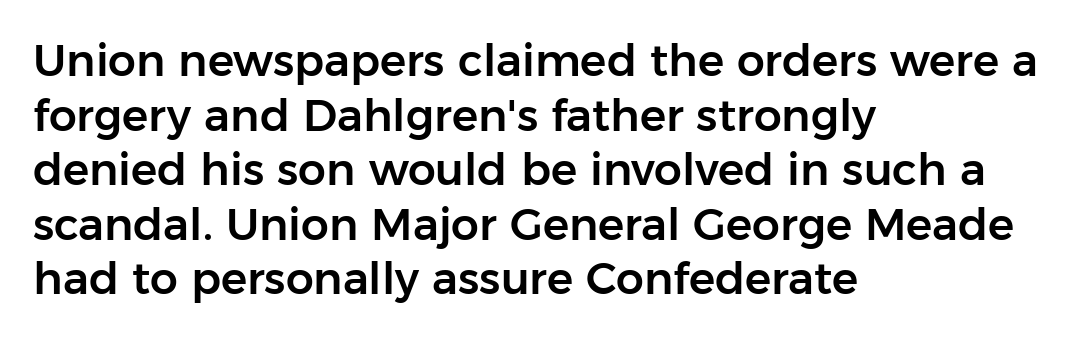
{"serif": "no", "italic": "no", "width": "normal", "stroke_contrast": "low", "x_height": "medium", "monospaced": "no", "underline": "no", "align": "left", "line_spacing_ratio": 1.24, "letter_spacing": "normal", "letter_spacing_em": 0.0, "glyph_px": 44}
